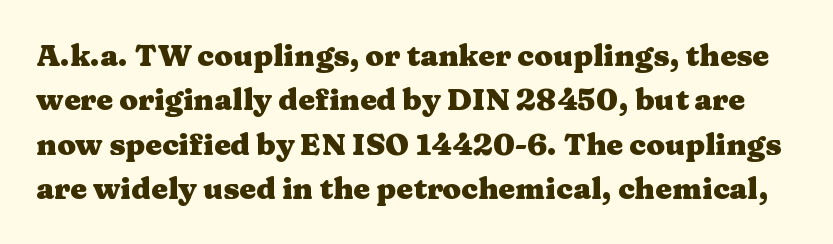
{"serif": "yes", "italic": "no", "bold": "yes", "weight": "heavy", "width": "wide", "stroke_contrast": "medium", "x_height": "medium", "monospaced": "no", "underline": "no", "line_spacing": "normal", "line_spacing_ratio": 1.48, "letter_spacing": "normal", "letter_spacing_em": 0.0, "glyph_px": 30}
